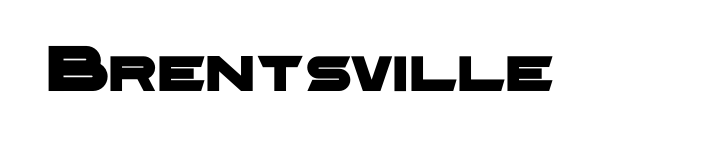
Q: Is the typeface a serif or a sans-serif typeface? A: Sans-serif.
Q: Is the text underlined? A: No.
Q: Is the spacing between letters normal or unusually wide? A: Normal.
Q: Width (condensed, normal, or wide)? A: Wide.
Q: Stroke contrast? A: Low.
Q: x-height? A: Medium.
Q: Monospaced? A: No.
